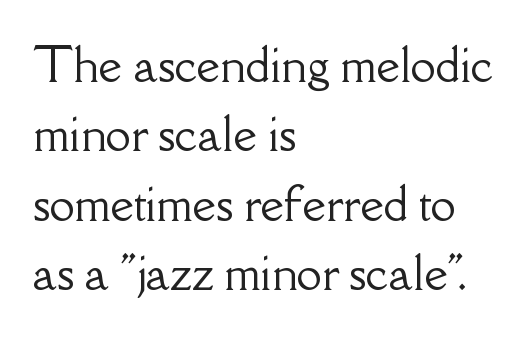
{"serif": "yes", "italic": "no", "width": "normal", "stroke_contrast": "low", "x_height": "small", "monospaced": "no", "underline": "no", "align": "left", "line_spacing": "normal", "line_spacing_ratio": 1.54, "letter_spacing": "normal", "letter_spacing_em": 0.0, "glyph_px": 45}
